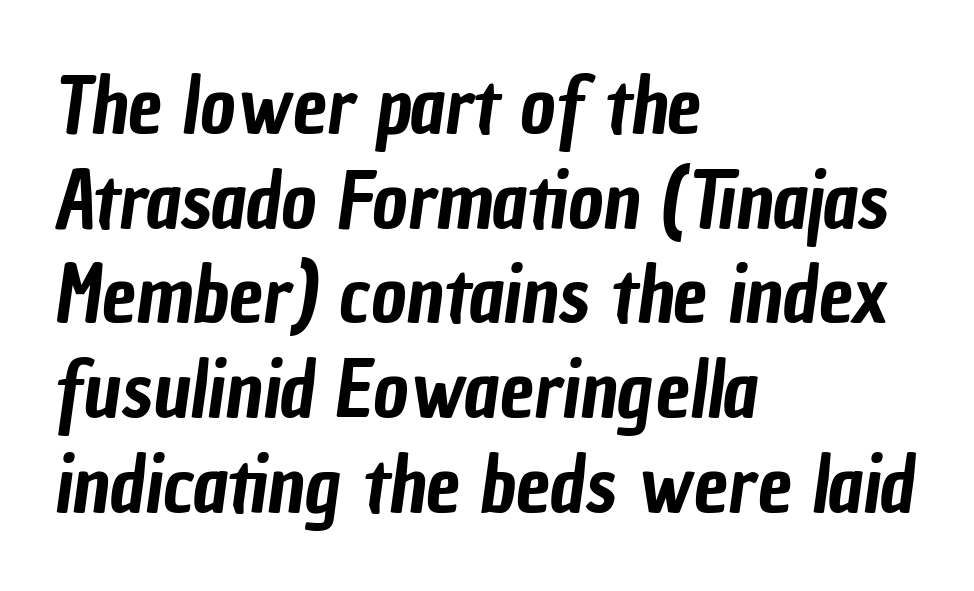
The image shows 77 px condensed sans-serif type; set left-aligned, line spacing 1.23x, normal letter spacing, not underlined; low stroke contrast and a medium x-height.
